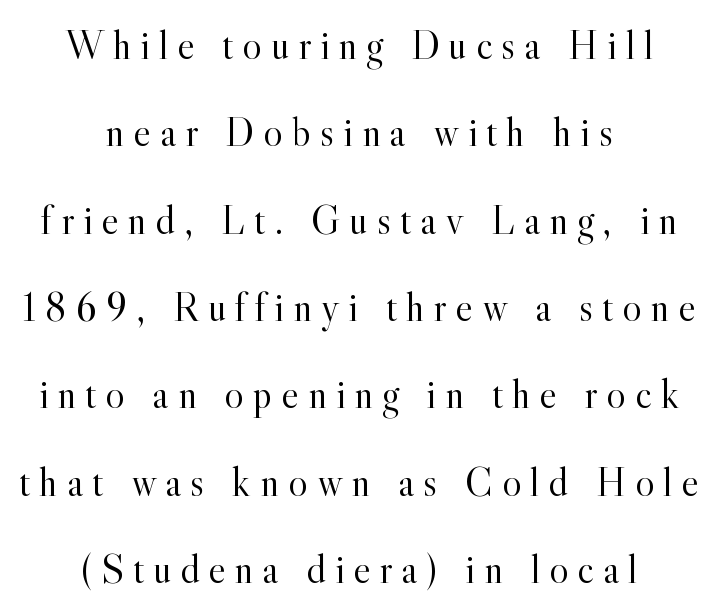
Where is the straight margin? There isn't one; the lines are centered. A great deal of white space separates one row of letters from the next. These lines are rendered in a variable-pitch font. Note: serifs present on the glyphs. Heft: none added — not bold.
